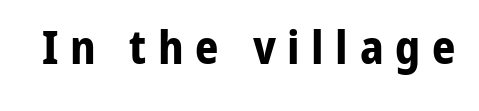
Q: Is the text bold? A: Yes.
Q: Is the text italic (slanted)? A: No, it is upright.
Q: Is the typeface a serif or a sans-serif typeface? A: Sans-serif.
Q: Is the text underlined? A: No.
Q: Is the spacing between letters normal or unusually wide? A: Unusually wide.
Q: Width (condensed, normal, or wide)? A: Normal.
Q: Stroke contrast? A: Low.
Q: x-height? A: Medium.
Q: Monospaced? A: No.
